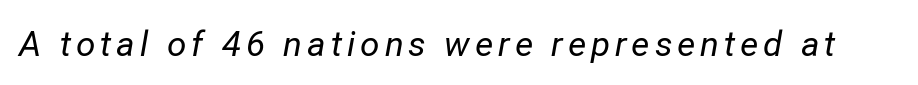
{"italic": "yes", "lean": "right", "slant_degrees": 12, "bold": "no", "weight": "regular", "width": "normal", "stroke_contrast": "low", "x_height": "medium", "monospaced": "no", "underline": "no", "glyph_px": 35}
